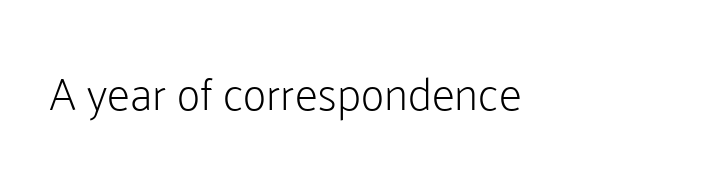
The letters advance in unequal steps, a hallmark of proportional type. Weight: regular or lighter. To sum up the face: it is a sans, with no serifs. Honestly, the letter spacing is just normal — you wouldn't notice it.
